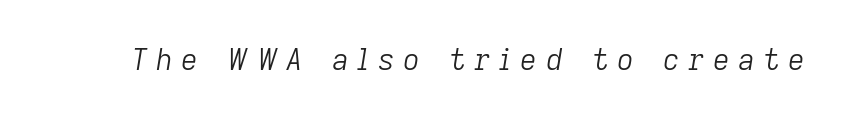
{"italic": "yes", "lean": "right", "slant_degrees": 9, "bold": "no", "weight": "light", "width": "normal", "stroke_contrast": "low", "x_height": "medium", "monospaced": "no", "underline": "no", "letter_spacing": "wide", "letter_spacing_em": 0.29, "glyph_px": 29}
